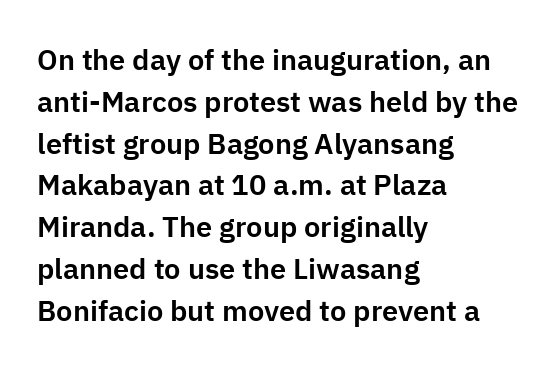
Q: Is the text italic (slanted)? A: No, it is upright.
Q: Is the typeface a serif or a sans-serif typeface? A: Sans-serif.
Q: Is the text underlined? A: No.
Q: How is the paragraph aligned? A: Left-aligned.
Q: Is the spacing between letters normal or unusually wide? A: Normal.
Q: Is the spacing between lines tight, normal or loose? A: Normal.
Q: Width (condensed, normal, or wide)? A: Normal.
Q: Stroke contrast? A: Low.
Q: x-height? A: Medium.
Q: Monospaced? A: No.
